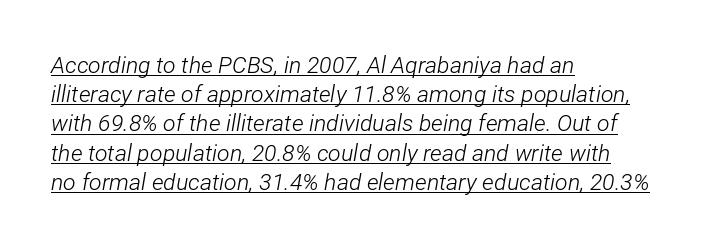
Between one letter and the next there's only the usual sliver of space. Weight: not bold — regular or lighter. This block has exactly the height ordinary leading produces. Somebody hit Ctrl+U on this one — the words are underlined.
